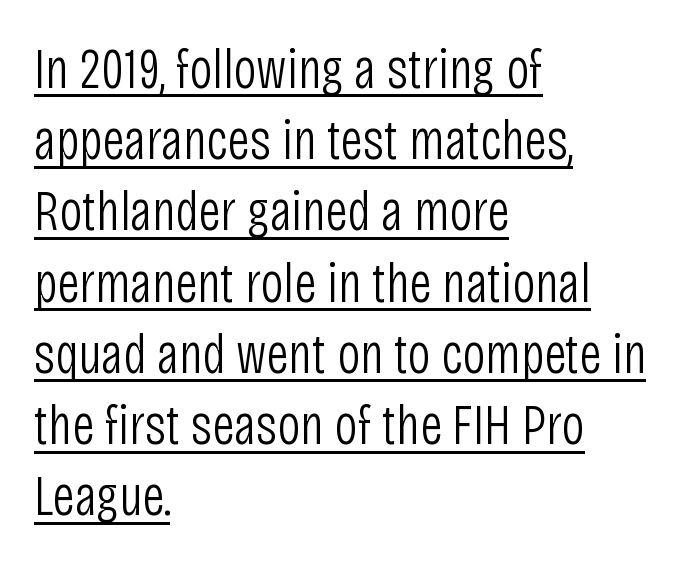
{"serif": "no", "italic": "no", "bold": "no", "weight": "light", "width": "condensed", "stroke_contrast": "low", "x_height": "large", "monospaced": "no", "underline": "yes", "align": "left", "line_spacing": "normal", "line_spacing_ratio": 1.25, "letter_spacing": "normal", "letter_spacing_em": 0.0, "glyph_px": 57}
